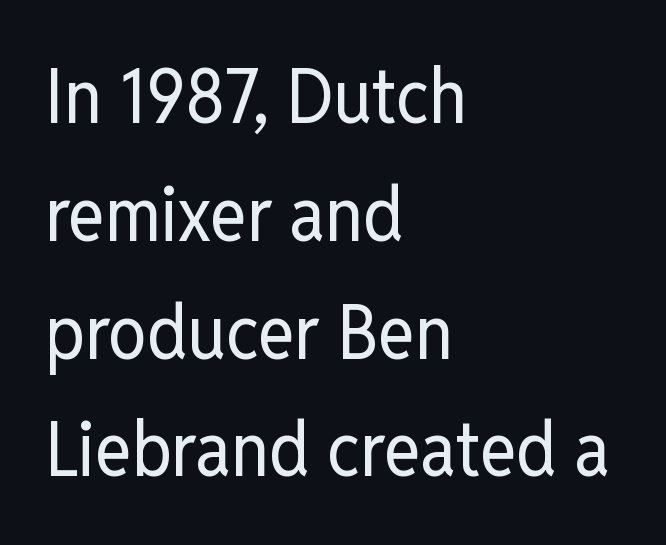
{"serif": "no", "italic": "no", "bold": "no", "weight": "regular", "width": "condensed", "stroke_contrast": "low", "x_height": "medium", "monospaced": "no", "underline": "no", "align": "left", "line_spacing": "normal", "line_spacing_ratio": 1.53, "letter_spacing": "normal", "letter_spacing_em": 0.0, "glyph_px": 77}
